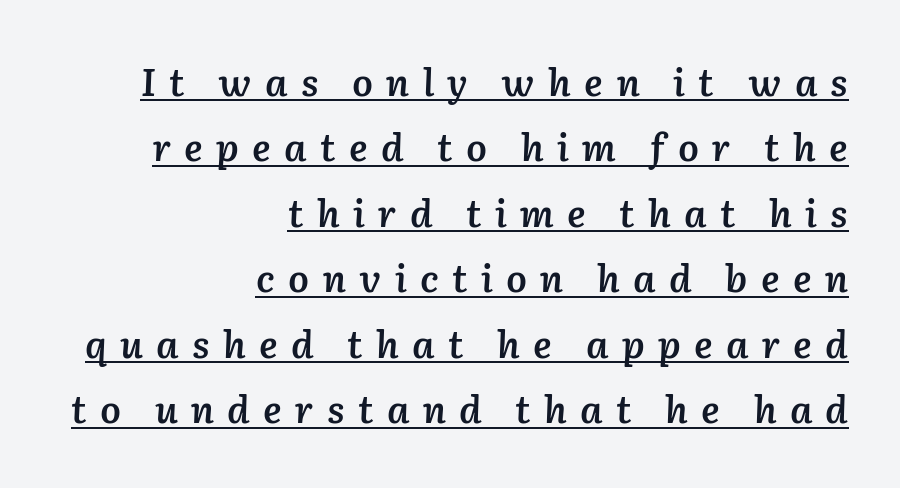
Q: Is the text bold? A: Semi-bold.
Q: Is the text italic (slanted)? A: Yes, it leans right by about 2 degrees.
Q: Is the text underlined? A: Yes.
Q: How is the paragraph aligned? A: Right-aligned.
Q: Is the spacing between letters normal or unusually wide? A: Unusually wide.
Q: Width (condensed, normal, or wide)? A: Normal.
Q: Stroke contrast? A: Low.
Q: x-height? A: Medium.
Q: Monospaced? A: No.
